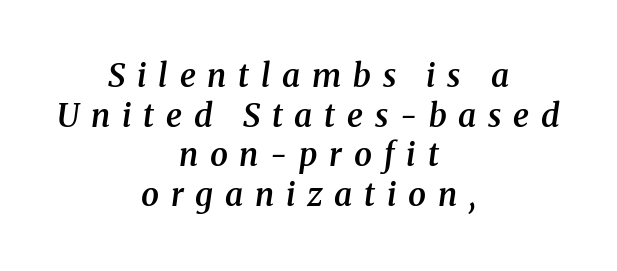
{"serif": "yes", "italic": "yes", "lean": "right", "slant_degrees": 8, "bold": "semi", "weight": "semibold", "width": "normal", "stroke_contrast": "medium", "x_height": "medium", "monospaced": "no", "underline": "no", "align": "center", "line_spacing_ratio": 1.24, "letter_spacing": "wide", "letter_spacing_em": 0.37, "glyph_px": 32}
